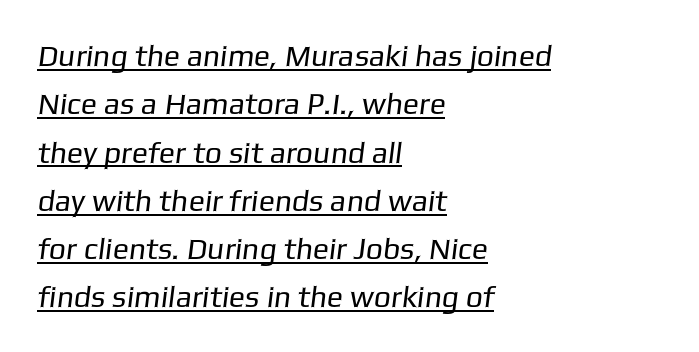
The sample's only ornament is a line tracing under the words. The lines are quadded left. Spacing verdict: proportional, widths tailored to each character. Stroke terminals: plain, sans-serif. Regarding leading, the lines here are spaced in the standard way. The characters are drawn with everyday or finer stroke widths.
